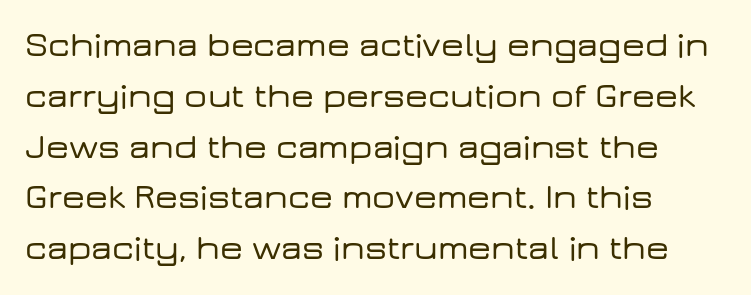
Q: Is the text italic (slanted)? A: No, it is upright.
Q: Is the typeface a serif or a sans-serif typeface? A: Sans-serif.
Q: Is the text underlined? A: No.
Q: How is the paragraph aligned? A: Left-aligned.
Q: Is the spacing between letters normal or unusually wide? A: Normal.
Q: Is the spacing between lines tight, normal or loose? A: Normal.
Q: Width (condensed, normal, or wide)? A: Wide.
Q: Stroke contrast? A: Low.
Q: x-height? A: Medium.
Q: Monospaced? A: No.
